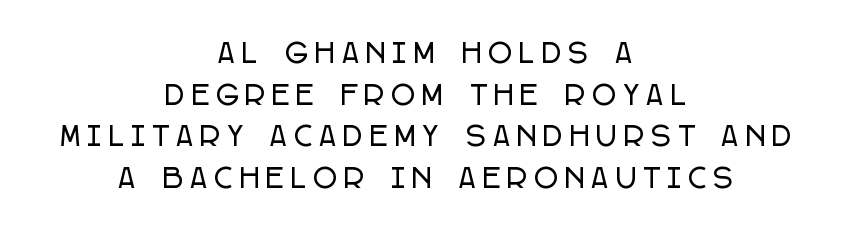
Q: Is the text italic (slanted)? A: No, it is upright.
Q: Is the text underlined? A: No.
Q: How is the paragraph aligned? A: Centered.
Q: Is the spacing between letters normal or unusually wide? A: Unusually wide.
Q: Is the spacing between lines tight, normal or loose? A: Normal.
